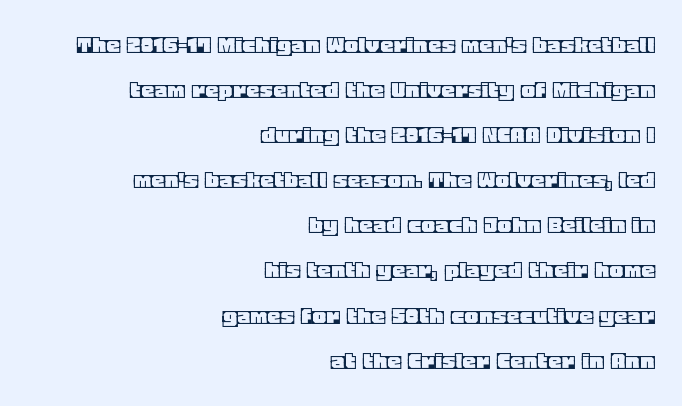
Q: Is the text italic (slanted)? A: No, it is upright.
Q: Is the text underlined? A: No.
Q: How is the paragraph aligned? A: Right-aligned.
Q: Is the spacing between letters normal or unusually wide? A: Normal.
Q: Is the spacing between lines tight, normal or loose? A: Normal.
